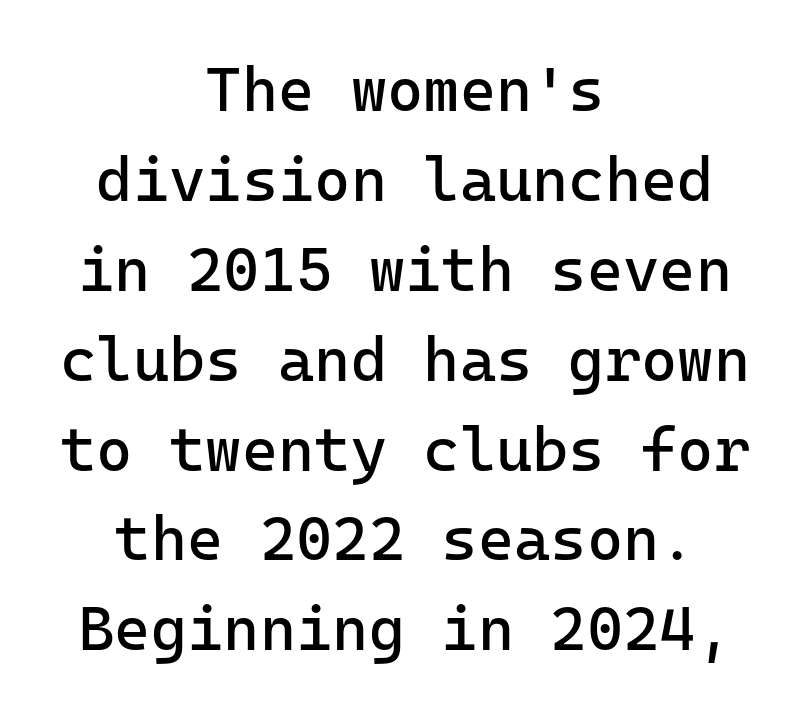
The image shows 62 px regular-weight sans-serif type, upright, monospaced; set centered, normal line spacing (1.45x), normal letter spacing, not underlined; low stroke contrast and a medium x-height.
